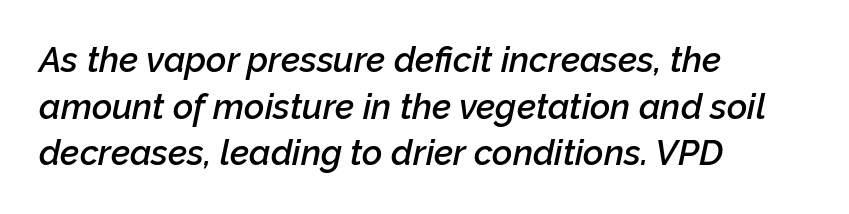
{"italic": "yes", "lean": "right", "slant_degrees": 12, "bold": "semi", "weight": "semibold", "width": "normal", "stroke_contrast": "low", "x_height": "medium", "monospaced": "no", "underline": "no", "align": "left", "line_spacing": "normal", "line_spacing_ratio": 1.33, "letter_spacing": "normal", "letter_spacing_em": 0.0, "glyph_px": 35}
